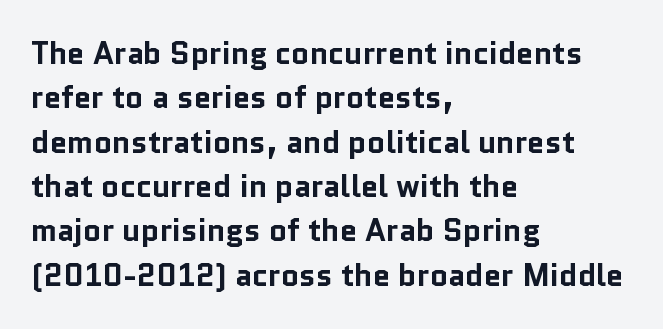
{"serif": "no", "italic": "no", "bold": "yes", "weight": "bold", "width": "normal", "stroke_contrast": "low", "x_height": "medium", "monospaced": "no", "underline": "no", "align": "left", "line_spacing": "normal", "line_spacing_ratio": 1.43, "letter_spacing": "normal", "letter_spacing_em": 0.0, "glyph_px": 31}
